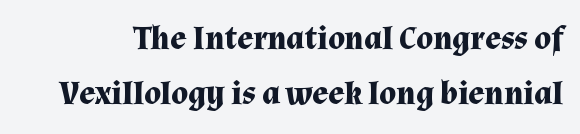
{"serif": "yes", "italic": "no", "bold": "yes", "weight": "bold", "width": "normal", "stroke_contrast": "medium", "x_height": "medium", "monospaced": "no", "underline": "no", "line_spacing": "normal", "line_spacing_ratio": 1.67, "letter_spacing": "normal", "letter_spacing_em": 0.0, "glyph_px": 33}
